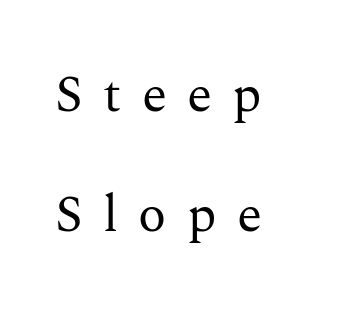
Q: Is the text bold? A: No.
Q: Is the text italic (slanted)? A: No, it is upright.
Q: Is the typeface a serif or a sans-serif typeface? A: Serif.
Q: Is the text underlined? A: No.
Q: How is the paragraph aligned? A: Left-aligned.
Q: Is the spacing between letters normal or unusually wide? A: Unusually wide.
Q: Is the spacing between lines tight, normal or loose? A: Loose.
Q: Width (condensed, normal, or wide)? A: Normal.
Q: Stroke contrast? A: Medium.
Q: x-height? A: Medium.
Q: Monospaced? A: No.
